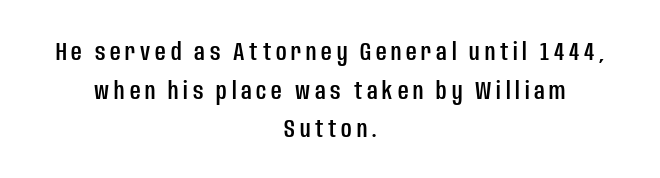
The image shows 26 px text type, upright; set centered, normal line spacing (1.49x), not underlined.
